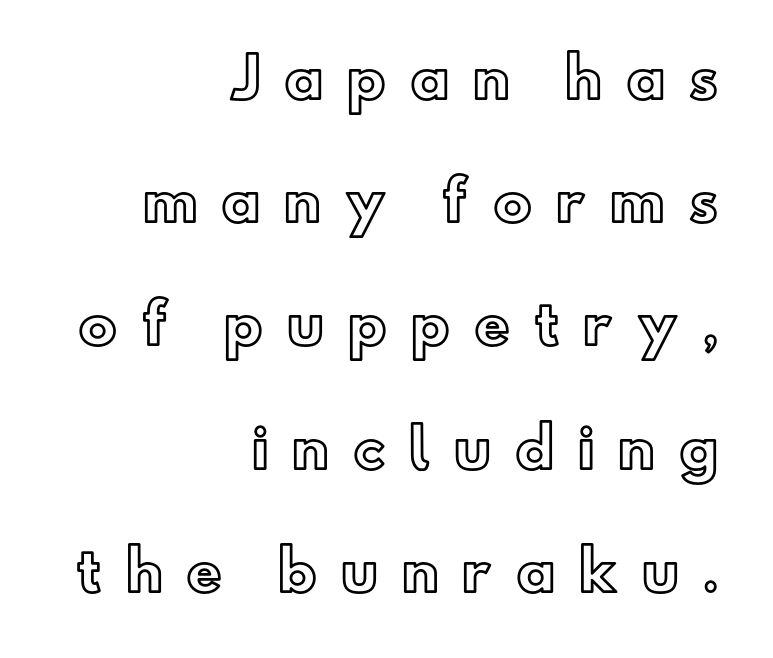
{"italic": "no", "width": "normal", "x_height": "small", "monospaced": "no", "underline": "no", "align": "right", "line_spacing": "loose", "line_spacing_ratio": 2.24, "letter_spacing": "wide", "letter_spacing_em": 0.43, "glyph_px": 55}
